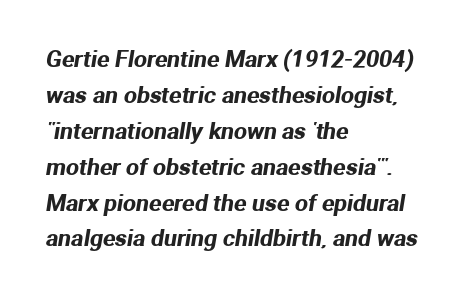
{"underline": "no", "align": "left", "line_spacing": "normal", "line_spacing_ratio": 1.56, "letter_spacing": "normal", "letter_spacing_em": 0.0, "glyph_px": 23}
